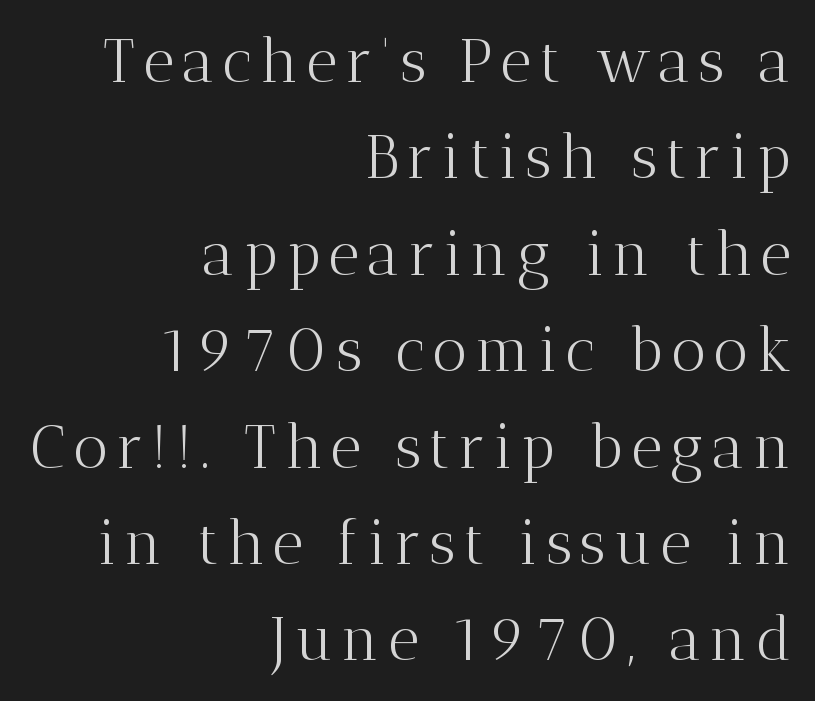
The block of text has a typical density, with ordinary space between rows. The face used here is proportionally spaced, like ordinary book or web type. Casual observation: everything's shoved over to the right. Vertical stems look standard width or narrower in stroke.
